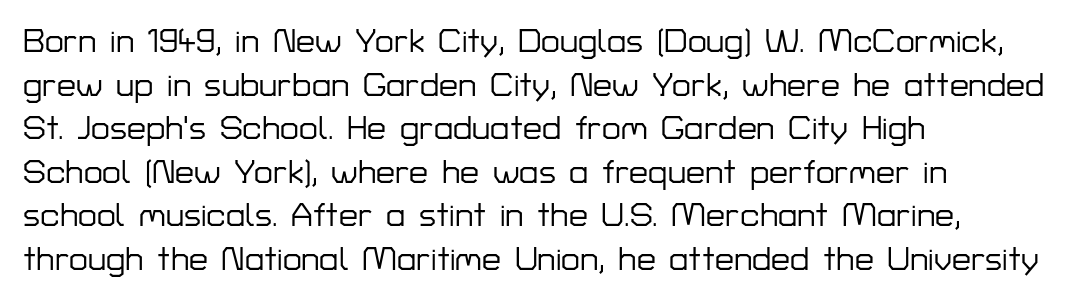
The image shows 34 px sans-serif type, upright; set left-aligned, normal line spacing (1.28x), normal letter spacing, not underlined; low stroke contrast and a medium x-height.
